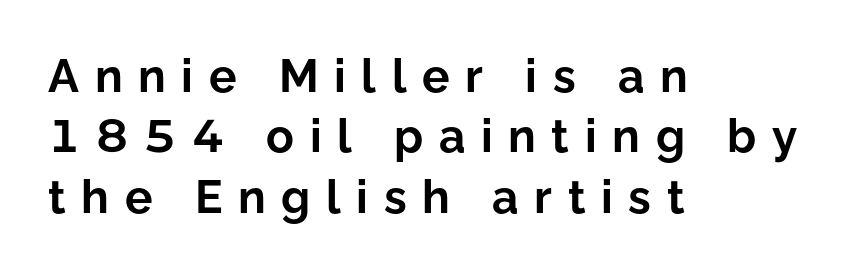
Q: Is the text bold? A: Yes.
Q: Is the text italic (slanted)? A: No, it is upright.
Q: Is the typeface a serif or a sans-serif typeface? A: Sans-serif.
Q: Is the text underlined? A: No.
Q: How is the paragraph aligned? A: Left-aligned.
Q: Is the spacing between letters normal or unusually wide? A: Unusually wide.
Q: Is the spacing between lines tight, normal or loose? A: Normal.
Q: Width (condensed, normal, or wide)? A: Normal.
Q: Stroke contrast? A: Low.
Q: x-height? A: Medium.
Q: Monospaced? A: No.
